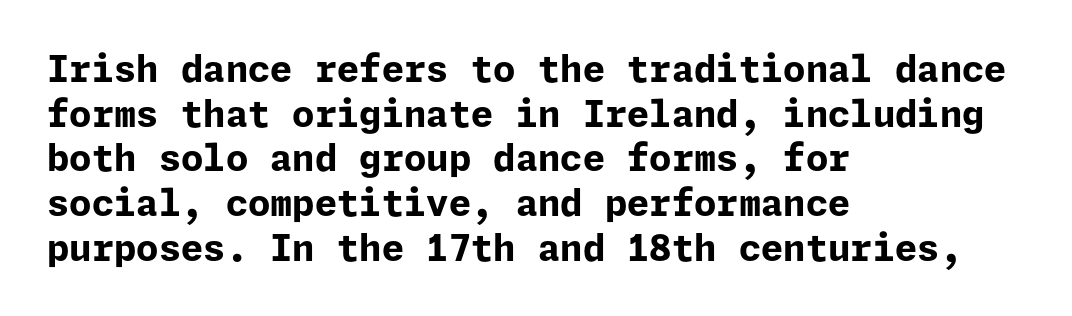
Q: Is the text bold? A: Yes.
Q: Is the text italic (slanted)? A: No, it is upright.
Q: Is the typeface a serif or a sans-serif typeface? A: Sans-serif.
Q: Is the text underlined? A: No.
Q: How is the paragraph aligned? A: Left-aligned.
Q: Is the spacing between letters normal or unusually wide? A: Normal.
Q: Width (condensed, normal, or wide)? A: Normal.
Q: Stroke contrast? A: Low.
Q: x-height? A: Medium.
